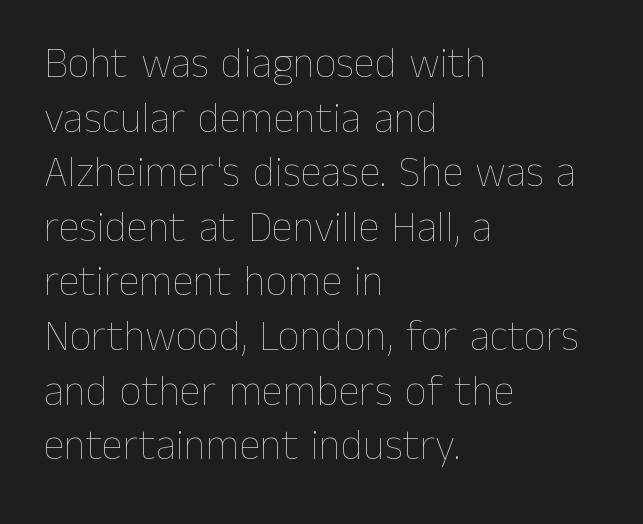
The image shows 43 px thin type, upright; set left-aligned, normal line spacing (1.27x), normal letter spacing, not underlined; low stroke contrast and a medium x-height.
